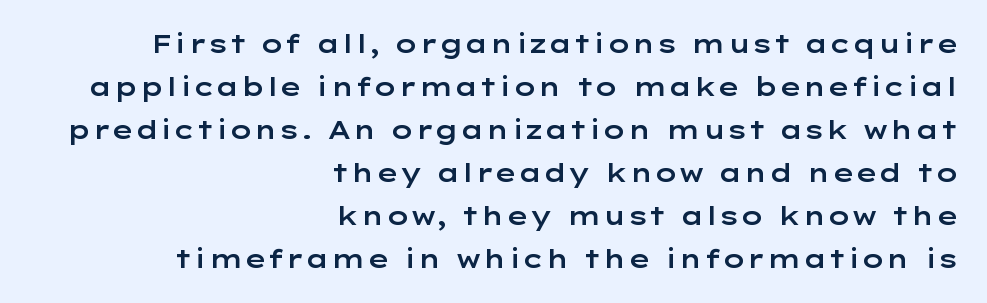
The image shows 25 px text type, upright; set right-aligned, line spacing 1.72x, normal letter spacing, not underlined.
